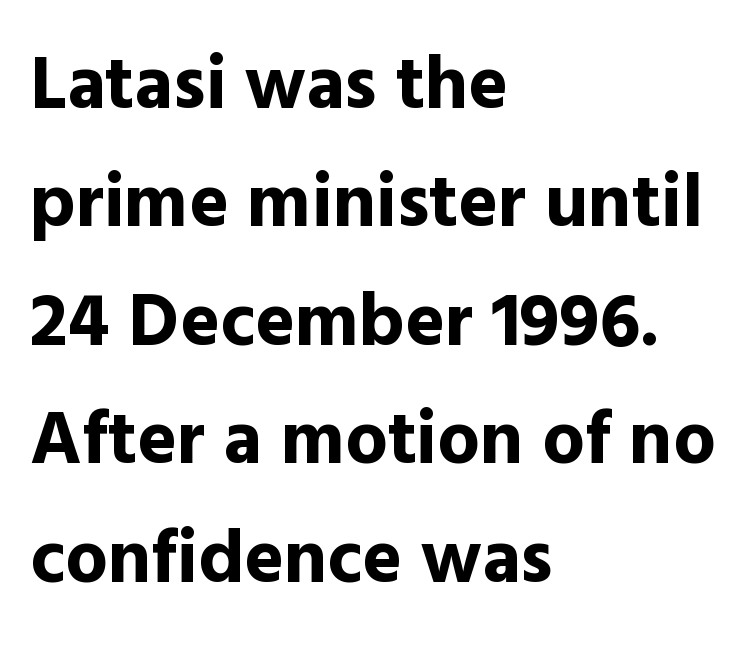
{"serif": "no", "italic": "no", "bold": "yes", "weight": "bold", "width": "normal", "x_height": "medium", "monospaced": "no", "underline": "no", "align": "left", "line_spacing": "normal", "line_spacing_ratio": 1.58, "letter_spacing": "normal", "letter_spacing_em": 0.0, "glyph_px": 75}
